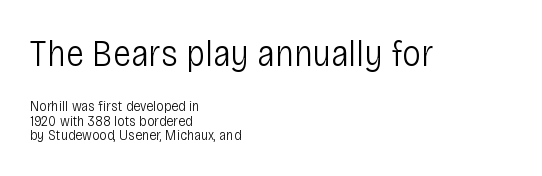
Q: Is the text bold? A: No.
Q: Is the text italic (slanted)? A: No, it is upright.
Q: Is the typeface a serif or a sans-serif typeface? A: Sans-serif.
Q: Is the text underlined? A: No.
Q: How is the paragraph aligned? A: Left-aligned.
Q: Is the spacing between letters normal or unusually wide? A: Normal.
Q: Is the spacing between lines tight, normal or loose? A: Tight.
Q: Which block of text is set in a larger size, the first (top) or the second (bottom)? A: The first (top) one.
Q: Width (condensed, normal, or wide)? A: Condensed.
Q: Stroke contrast? A: Low.
Q: x-height? A: Large.
Q: Monospaced? A: No.
